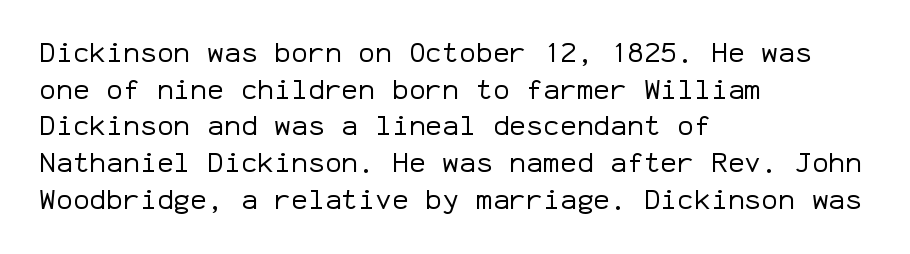
The image shows 28 px regular-weight sans-serif type, upright, monospaced; set left-aligned, normal line spacing (1.31x), normal letter spacing, not underlined; low stroke contrast and a medium x-height.
